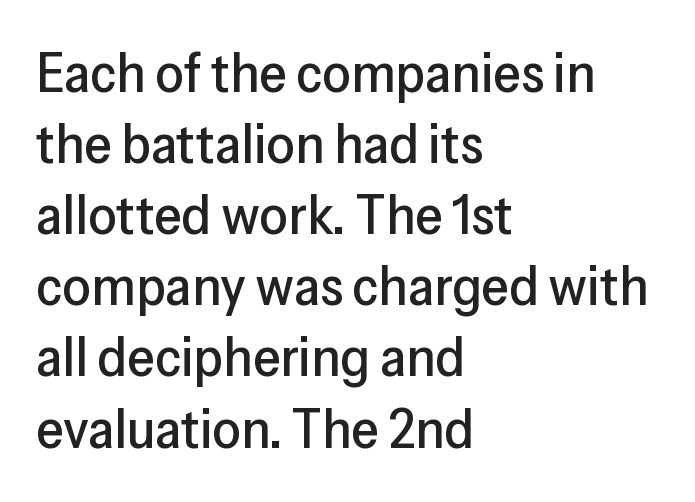
The image shows 56 px sans-serif type, upright; set left-aligned, normal line spacing (1.27x), normal letter spacing, not underlined; low stroke contrast and a medium x-height.
